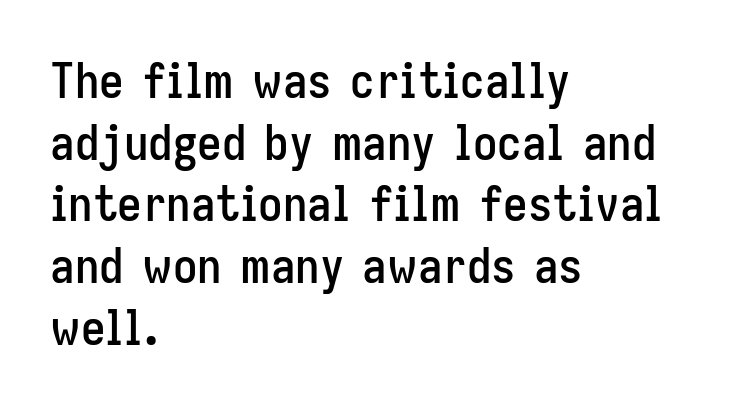
The space directly below the letters is spotless. Serif or sans? Sans — the stroke terminals are bare. Standard letterfit; no display-style spreading of the glyphs. Vertically, the passage feels balanced, rows spaced as you'd expect. Upright lettering throughout. Looks like regular typesetting: each glyph gets only the width it needs.
